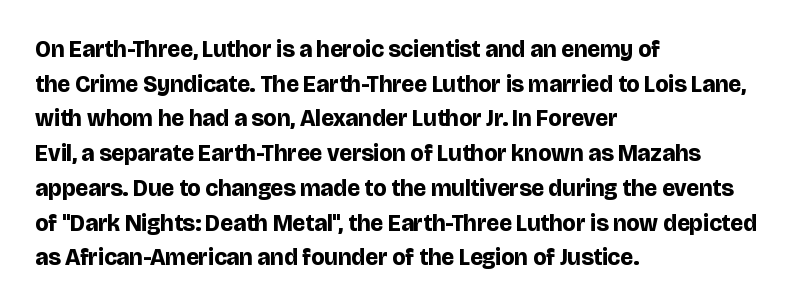
Q: Is the text bold? A: Yes.
Q: Is the text italic (slanted)? A: No, it is upright.
Q: Is the text underlined? A: No.
Q: How is the paragraph aligned? A: Left-aligned.
Q: Is the spacing between letters normal or unusually wide? A: Normal.
Q: Is the spacing between lines tight, normal or loose? A: Normal.
